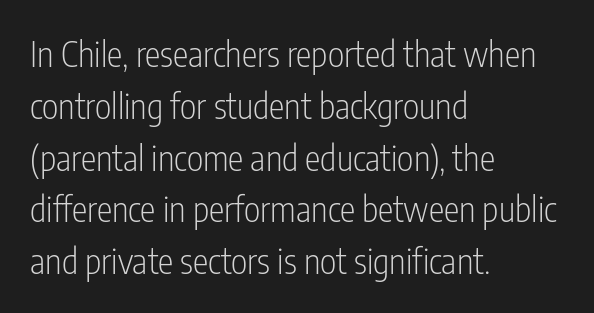
Q: Is the text bold? A: No.
Q: Is the text italic (slanted)? A: No, it is upright.
Q: Is the typeface a serif or a sans-serif typeface? A: Sans-serif.
Q: Is the text underlined? A: No.
Q: How is the paragraph aligned? A: Left-aligned.
Q: Is the spacing between letters normal or unusually wide? A: Normal.
Q: Is the spacing between lines tight, normal or loose? A: Normal.
Q: Width (condensed, normal, or wide)? A: Condensed.
Q: Stroke contrast? A: Low.
Q: x-height? A: Medium.
Q: Monospaced? A: No.
